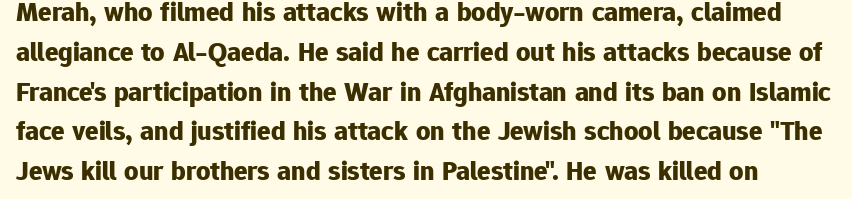
Q: Is the text bold? A: Yes.
Q: Is the text italic (slanted)? A: No, it is upright.
Q: Is the typeface a serif or a sans-serif typeface? A: Sans-serif.
Q: Is the text underlined? A: No.
Q: Is the spacing between letters normal or unusually wide? A: Normal.
Q: Is the spacing between lines tight, normal or loose? A: Normal.
Q: Width (condensed, normal, or wide)? A: Normal.
Q: Stroke contrast? A: Low.
Q: x-height? A: Medium.
Q: Monospaced? A: No.
